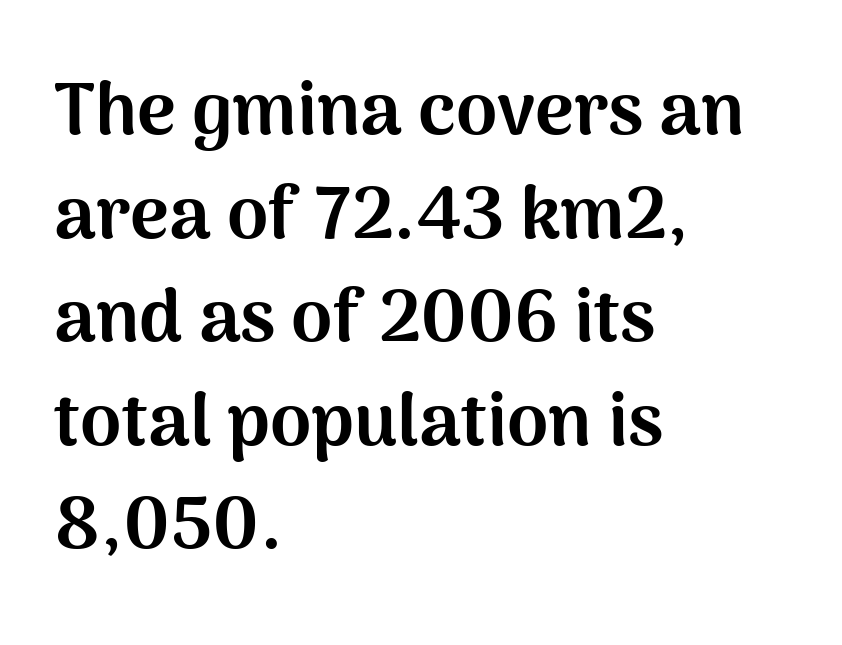
The image shows 74 px bold sans-serif type, upright; set left-aligned, normal line spacing (1.4x), normal letter spacing, not underlined; medium stroke contrast and a medium x-height.
